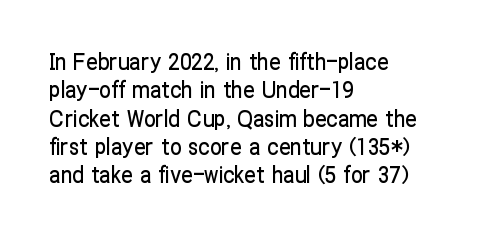
The image shows 23 px text type, upright; set left-aligned, line spacing 1.23x, normal letter spacing, not underlined.
